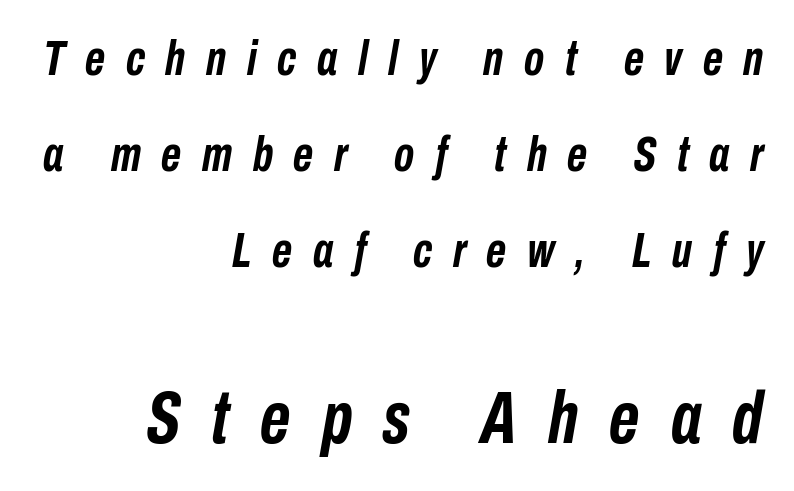
The image shows 74 px semibold, condensed type, italic (leaning right); set right-aligned, loose line spacing (1.96x), unusually wide letter spacing (+0.42 em), not underlined; the second (bottom) block is 1.51x larger; low stroke contrast and a medium x-height.
